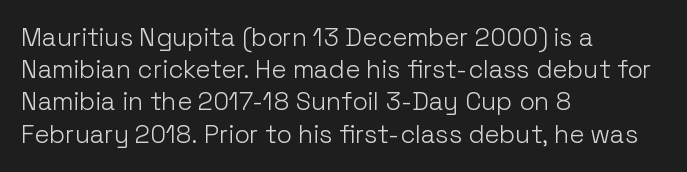
These lines keep a tight, regular rhythm from letter to letter. This sample is left-justified, so line endings fall wherever the words run out. The space between consecutive lines is moderate. Do the letters lean? They stand straight. The passage shown is not underscored anywhere. Stems and bowls with no extra thickness — not bold.
